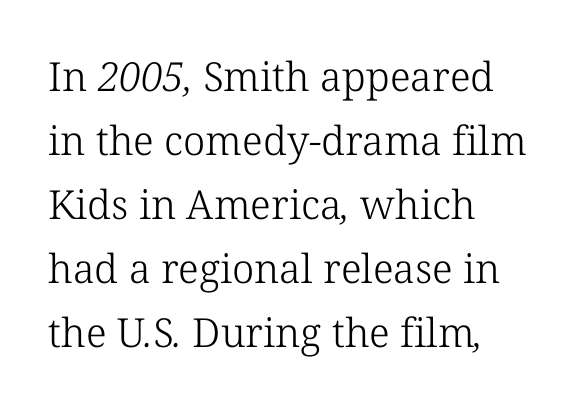
{"serif": "yes", "bold": "no", "weight": "light", "width": "normal", "stroke_contrast": "low", "x_height": "medium", "monospaced": "no", "underline": "no", "align": "left", "line_spacing": "normal", "line_spacing_ratio": 1.6, "letter_spacing": "normal", "letter_spacing_em": 0.0, "glyph_px": 40}
